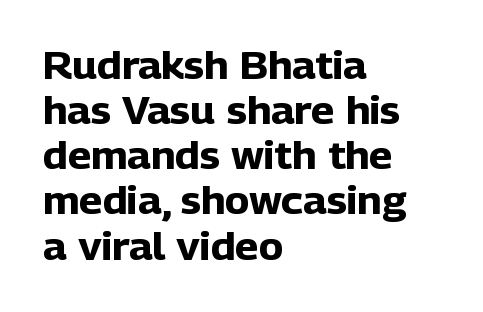
Q: Is the text bold? A: Yes.
Q: Is the text italic (slanted)? A: No, it is upright.
Q: Is the typeface a serif or a sans-serif typeface? A: Sans-serif.
Q: Is the text underlined? A: No.
Q: How is the paragraph aligned? A: Left-aligned.
Q: Is the spacing between letters normal or unusually wide? A: Normal.
Q: Width (condensed, normal, or wide)? A: Normal.
Q: Stroke contrast? A: Low.
Q: x-height? A: Medium.
Q: Monospaced? A: No.
